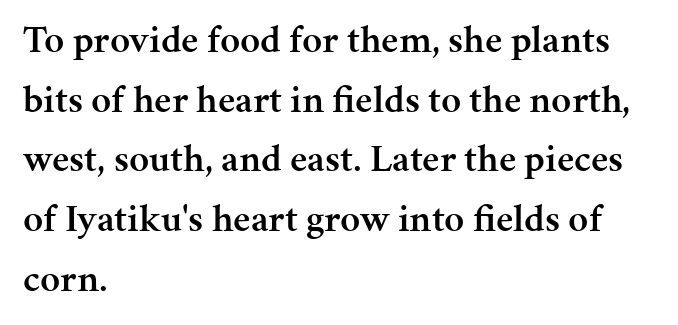
The image shows 39 px semibold serif type, upright; set left-aligned, normal line spacing (1.53x), normal letter spacing, not underlined; medium stroke contrast and a medium x-height.
